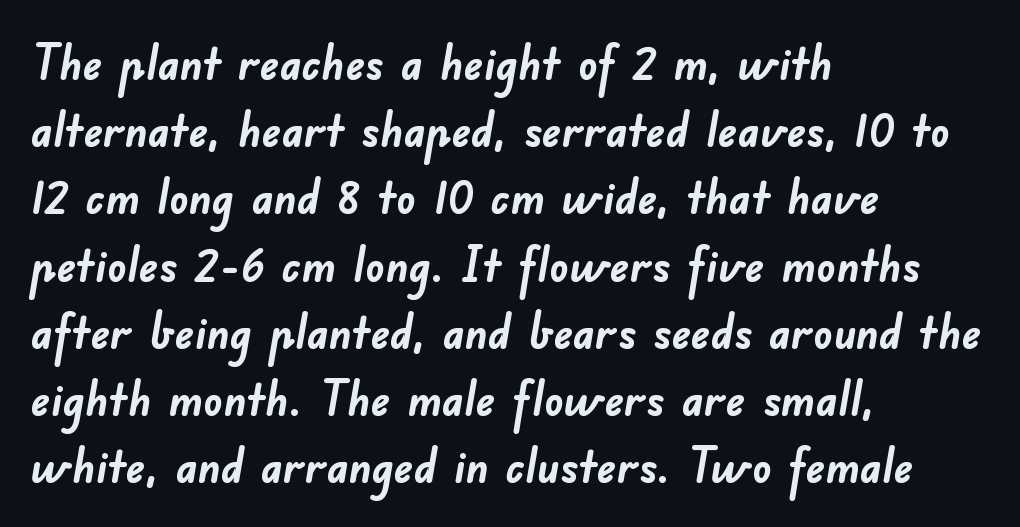
The image shows 48 px semibold sans-serif type; set left-aligned, normal line spacing (1.4x), normal letter spacing, not underlined; low stroke contrast and a small x-height.
